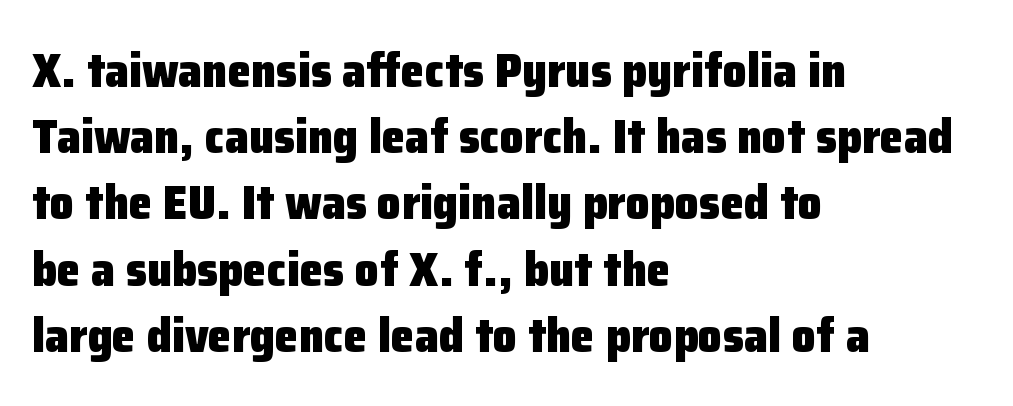
The image shows 48 px heavy sans-serif type, upright; set left-aligned, normal line spacing (1.38x), normal letter spacing, not underlined; low stroke contrast and a medium x-height.
